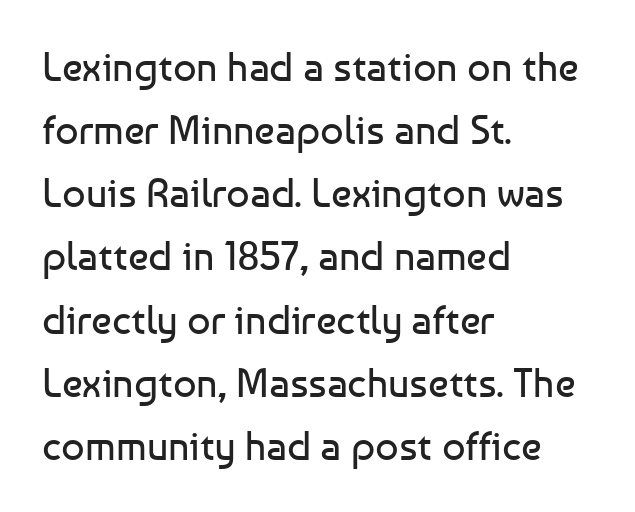
Q: Is the text bold? A: No.
Q: Is the text italic (slanted)? A: No, it is upright.
Q: Is the typeface a serif or a sans-serif typeface? A: Sans-serif.
Q: Is the text underlined? A: No.
Q: How is the paragraph aligned? A: Left-aligned.
Q: Is the spacing between letters normal or unusually wide? A: Normal.
Q: Is the spacing between lines tight, normal or loose? A: Normal.
Q: Width (condensed, normal, or wide)? A: Normal.
Q: Stroke contrast? A: Low.
Q: x-height? A: Medium.
Q: Monospaced? A: No.
